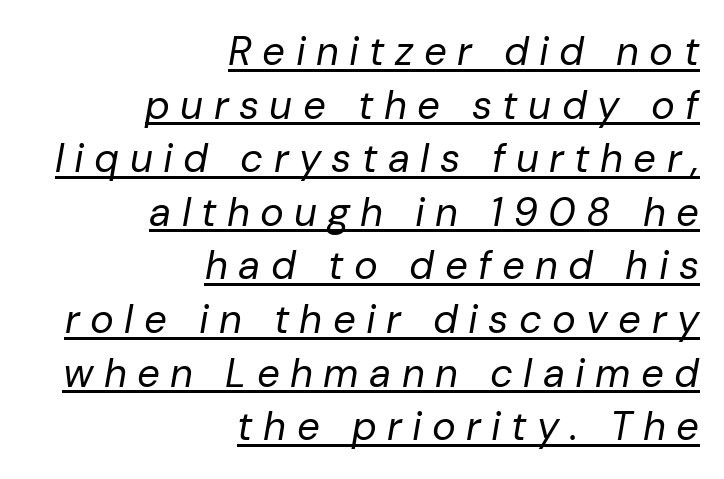
{"italic": "yes", "lean": "right", "slant_degrees": 10, "bold": "no", "weight": "regular", "width": "normal", "stroke_contrast": "low", "x_height": "medium", "monospaced": "no", "underline": "yes", "align": "right", "line_spacing": "normal", "line_spacing_ratio": 1.34, "letter_spacing": "wide", "letter_spacing_em": 0.26, "glyph_px": 40}
